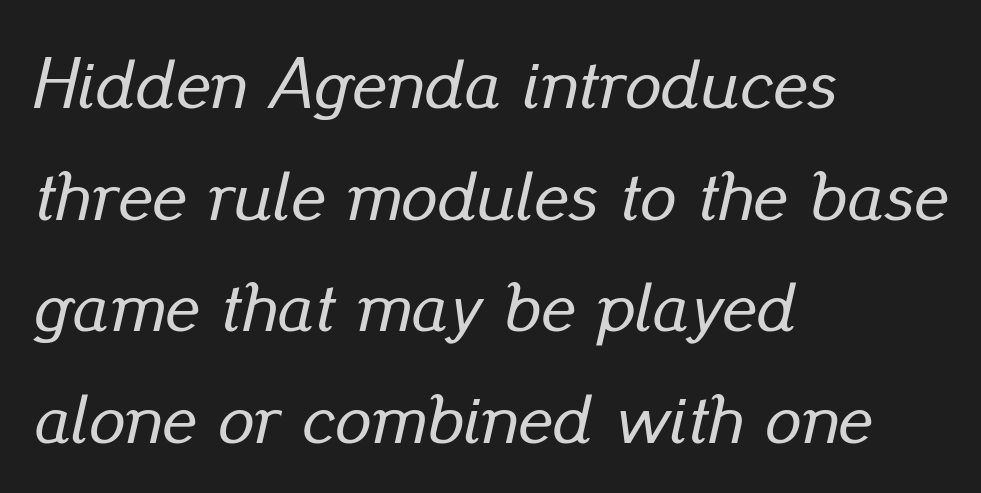
Q: Is the text italic (slanted)? A: Yes, it leans right by about 13 degrees.
Q: Is the text underlined? A: No.
Q: How is the paragraph aligned? A: Left-aligned.
Q: Is the spacing between letters normal or unusually wide? A: Normal.
Q: Is the spacing between lines tight, normal or loose? A: Normal.
Q: Width (condensed, normal, or wide)? A: Normal.
Q: Stroke contrast? A: Low.
Q: x-height? A: Small.
Q: Monospaced? A: No.
